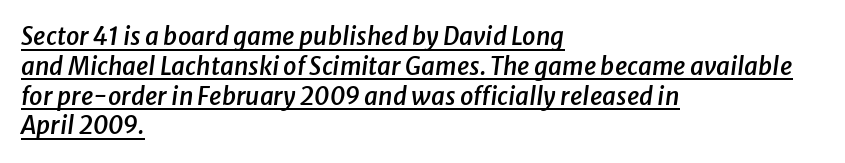
The image shows 24 px text type, italic (leaning right); set left-aligned, line spacing 1.24x, normal letter spacing, underlined.
